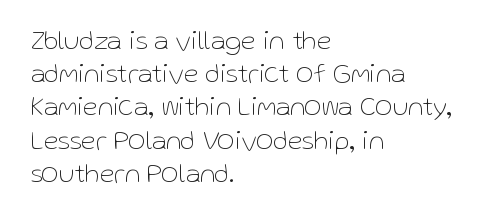
Q: Is the text bold? A: No.
Q: Is the text italic (slanted)? A: No, it is upright.
Q: Is the text underlined? A: No.
Q: How is the paragraph aligned? A: Left-aligned.
Q: Is the spacing between letters normal or unusually wide? A: Normal.
